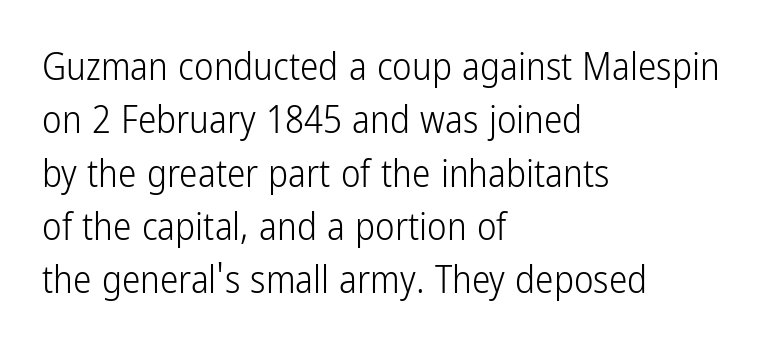
You can tell from the bare stems that sans-serif type was used. The ragged edge is on the right, which tells us the setting is flush left. The face used here is proportionally spaced, like ordinary book or web type. How would I describe the line gaps? Plain and ordinary. The specimen reads as upright at a glance.
